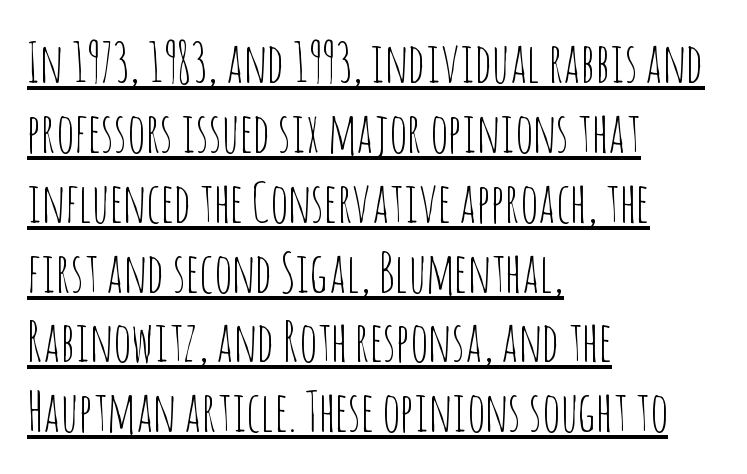
The image shows 55 px thin, condensed sans-serif type, upright; set left-aligned, normal line spacing (1.27x), normal letter spacing, underlined; low stroke contrast and a large x-height.
